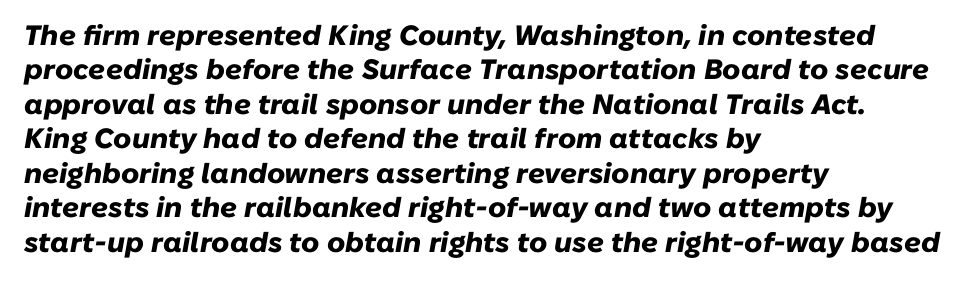
The image shows 28 px heavy type, italic (leaning right); set left-aligned, line spacing 1.23x, normal letter spacing, not underlined; low stroke contrast and a medium x-height.
